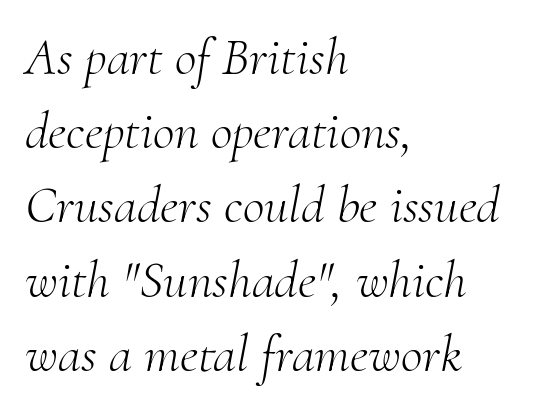
Descender tails drop into unmarked territory. Do the characters align in a grid? No, the font is proportional. Weight class: somewhere from thin through regular. In terms of posture, this sample is oblique. Successive baselines arrive at the customary interval.
